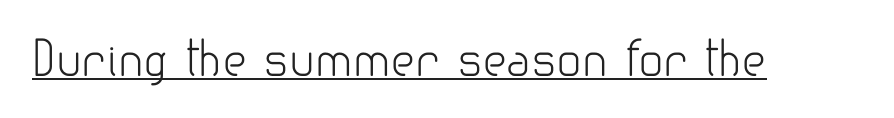
{"serif": "no", "italic": "no", "bold": "no", "weight": "light", "width": "normal", "stroke_contrast": "low", "x_height": "small", "monospaced": "no", "underline": "yes", "letter_spacing": "normal", "letter_spacing_em": 0.0, "glyph_px": 47}
